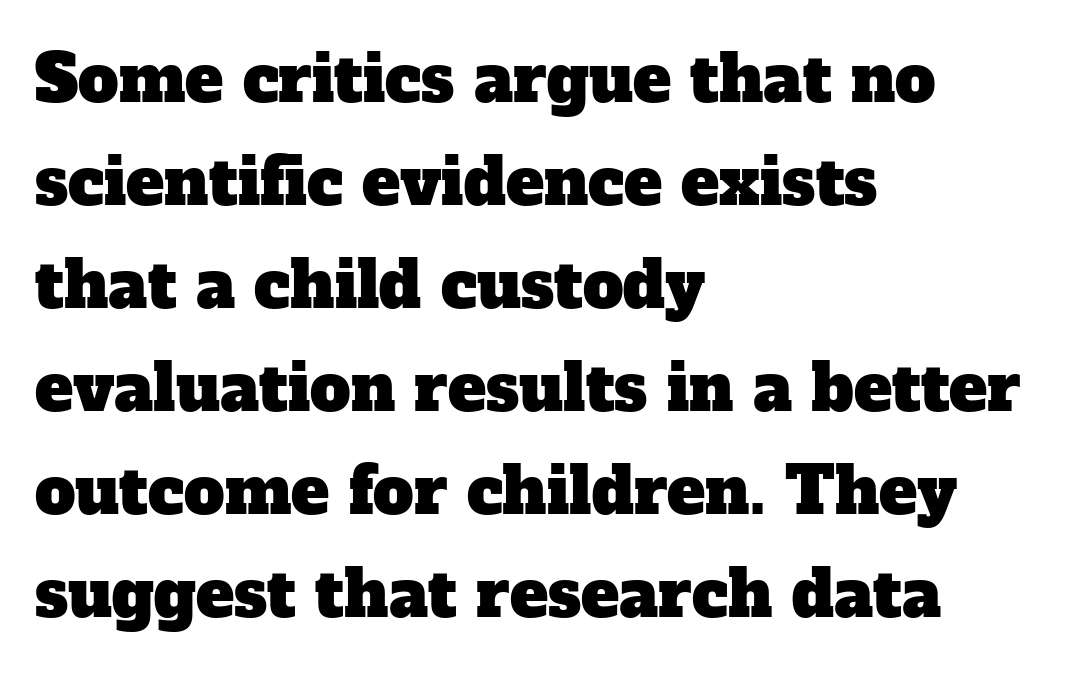
The image shows 64 px serif type; set left-aligned, normal line spacing (1.61x), normal letter spacing, not underlined; low stroke contrast and a medium x-height.
